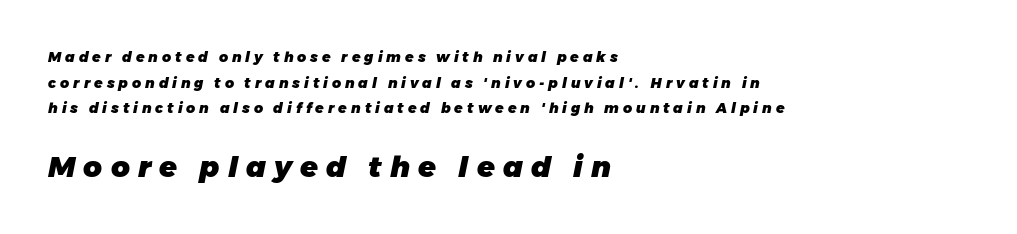
The ragged edge is on the right, which tells us the setting is flush left. In terms of letterspacing, this is a distinctly airy, spread setting. Only glyphs here, with clear space below each row. The lettering tilts uniformly, giving the passage an italic look. Looks like regular typesetting: each glyph gets only the width it needs.
